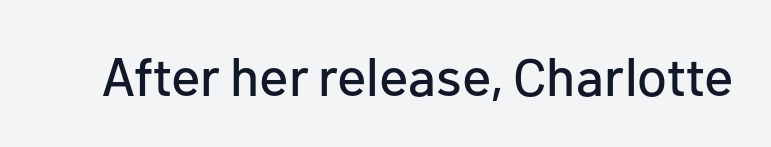
Check under the words: just untouched page. Observe the ordinary spacing: letters are neighbours, not strangers. The type family on display is of the sans-serif kind. Here the designer chose a conventional face with non-uniform glyph widths. The typography opts for an upright posture over an oblique one.
